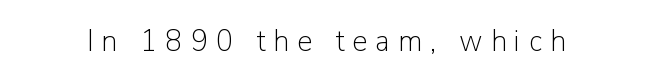
{"serif": "no", "italic": "no", "bold": "no", "weight": "light", "width": "normal", "stroke_contrast": "low", "x_height": "medium", "monospaced": "no", "underline": "no", "letter_spacing": "wide", "letter_spacing_em": 0.26, "glyph_px": 31}
